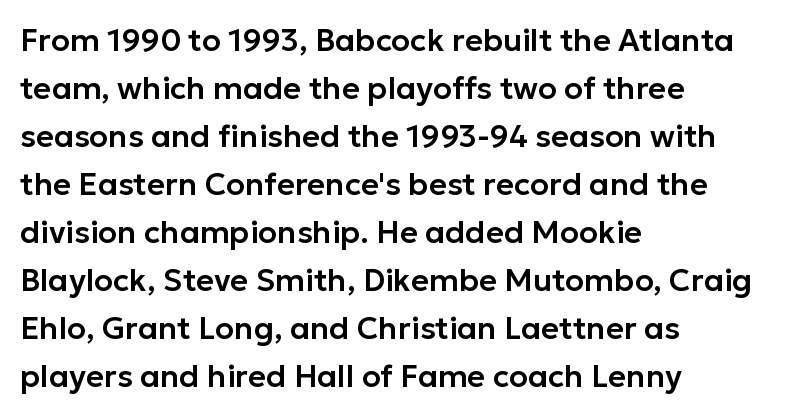
Q: Is the text italic (slanted)? A: No, it is upright.
Q: Is the typeface a serif or a sans-serif typeface? A: Sans-serif.
Q: Is the text underlined? A: No.
Q: How is the paragraph aligned? A: Left-aligned.
Q: Is the spacing between letters normal or unusually wide? A: Normal.
Q: Is the spacing between lines tight, normal or loose? A: Normal.
Q: Width (condensed, normal, or wide)? A: Normal.
Q: Stroke contrast? A: Low.
Q: x-height? A: Medium.
Q: Monospaced? A: No.
